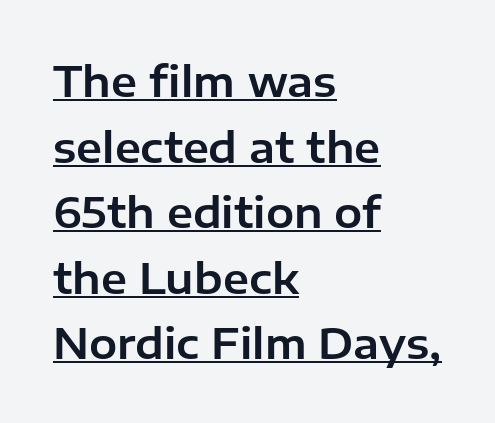
The image shows 42 px sans-serif type, upright; set left-aligned, normal line spacing (1.56x), normal letter spacing, underlined; low stroke contrast and a medium x-height.
